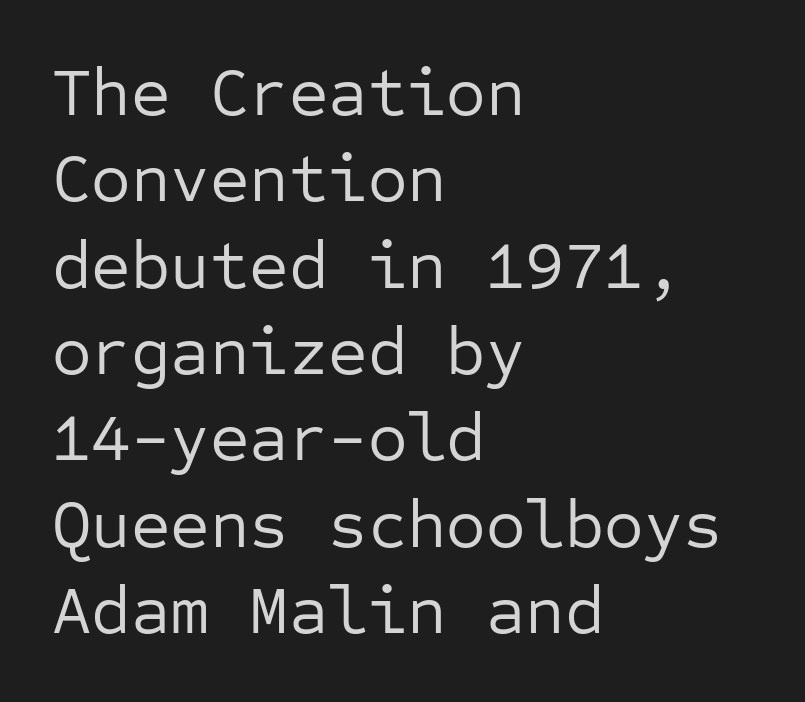
{"serif": "no", "italic": "no", "bold": "no", "weight": "regular", "width": "normal", "stroke_contrast": "low", "x_height": "medium", "monospaced": "yes", "underline": "no", "align": "left", "line_spacing": "normal", "line_spacing_ratio": 1.27, "letter_spacing": "normal", "letter_spacing_em": 0.0, "glyph_px": 68}
